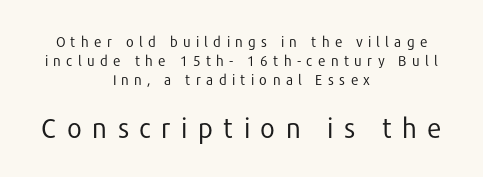
{"italic": "no", "bold": "no", "underline": "no", "align": "center", "line_spacing": "normal", "line_spacing_ratio": 1.34, "letter_spacing": "wide", "letter_spacing_em": 0.36, "larger_block": "second", "size_ratio": 1.93, "glyph_px": 27}
